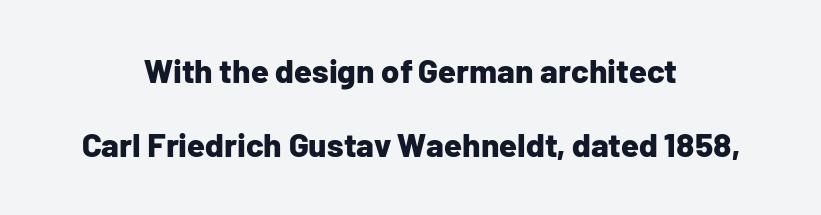
Q: Is the text bold? A: Yes.
Q: Is the text italic (slanted)? A: No, it is upright.
Q: Is the typeface a serif or a sans-serif typeface? A: Sans-serif.
Q: Is the text underlined? A: No.
Q: How is the paragraph aligned? A: Centered.
Q: Is the spacing between letters normal or unusually wide? A: Normal.
Q: Is the spacing between lines tight, normal or loose? A: Loose.
Q: Width (condensed, normal, or wide)? A: Normal.
Q: Stroke contrast? A: Low.
Q: x-height? A: Medium.
Q: Monospaced? A: No.
